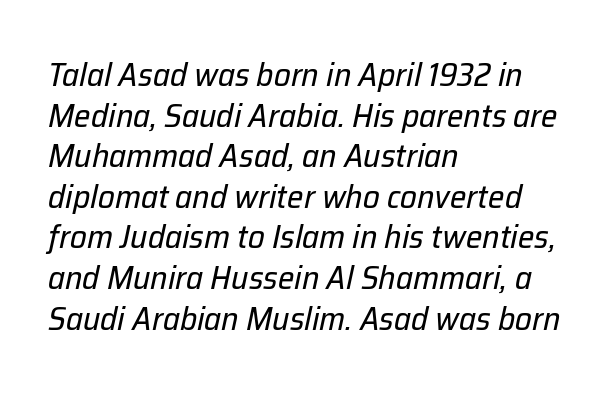
Q: Is the text bold? A: No.
Q: Is the text italic (slanted)? A: Yes, it leans right by about 12 degrees.
Q: Is the text underlined? A: No.
Q: How is the paragraph aligned? A: Left-aligned.
Q: Is the spacing between letters normal or unusually wide? A: Normal.
Q: Width (condensed, normal, or wide)? A: Normal.
Q: Stroke contrast? A: Low.
Q: x-height? A: Medium.
Q: Monospaced? A: No.
